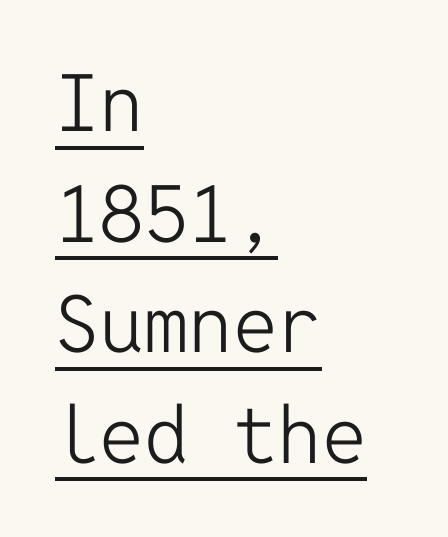
{"serif": "no", "italic": "no", "bold": "no", "weight": "light", "width": "normal", "stroke_contrast": "low", "x_height": "medium", "monospaced": "yes", "underline": "yes", "align": "left", "line_spacing": "normal", "line_spacing_ratio": 1.4, "letter_spacing": "normal", "letter_spacing_em": 0.0, "glyph_px": 79}
